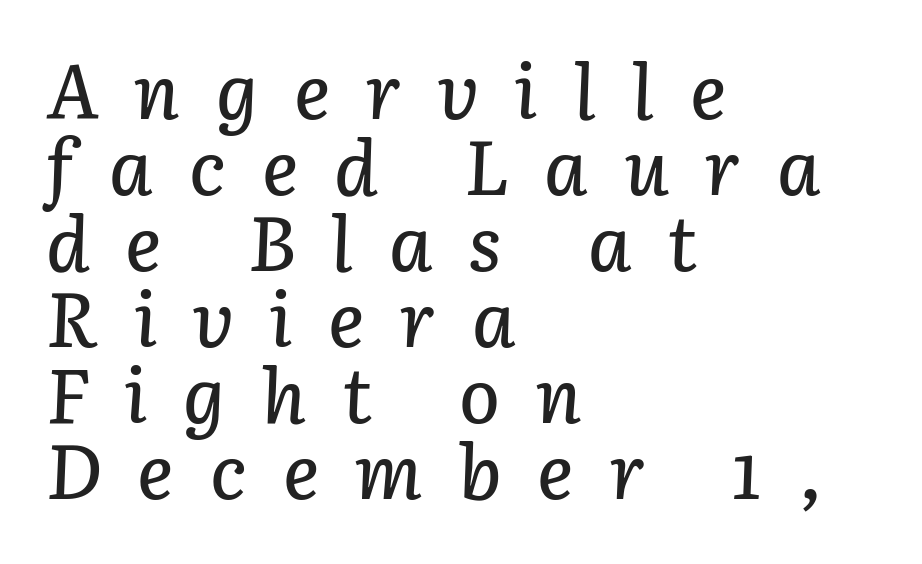
Q: Is the text italic (slanted)? A: Yes, it leans right by about 3 degrees.
Q: Is the text underlined? A: No.
Q: How is the paragraph aligned? A: Left-aligned.
Q: Is the spacing between letters normal or unusually wide? A: Unusually wide.
Q: Is the spacing between lines tight, normal or loose? A: Tight.
Q: Width (condensed, normal, or wide)? A: Normal.
Q: Stroke contrast? A: Low.
Q: x-height? A: Medium.
Q: Monospaced? A: No.
